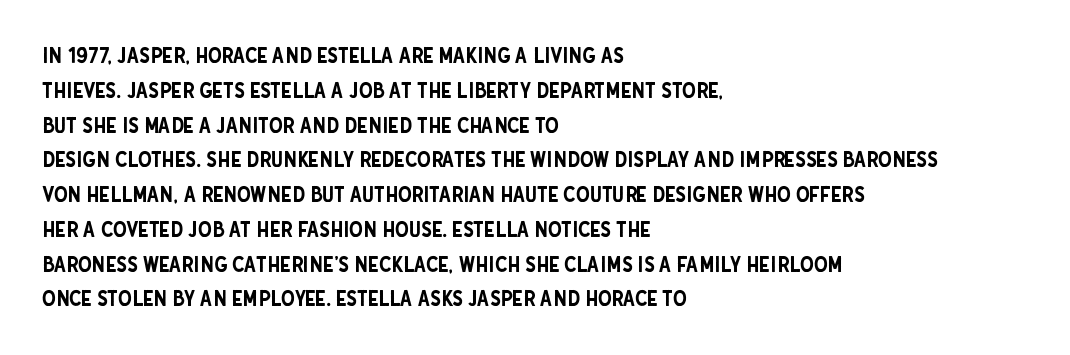
Q: Is the text italic (slanted)? A: No, it is upright.
Q: Is the text underlined? A: No.
Q: How is the paragraph aligned? A: Left-aligned.
Q: Is the spacing between letters normal or unusually wide? A: Normal.
Q: Is the spacing between lines tight, normal or loose? A: Normal.
